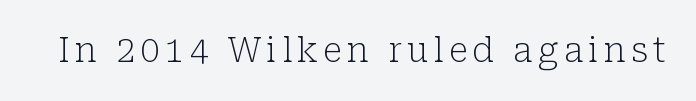
{"serif": "yes", "italic": "no", "bold": "no", "weight": "light", "width": "normal", "stroke_contrast": "low", "x_height": "medium", "monospaced": "no", "underline": "no", "glyph_px": 34}
